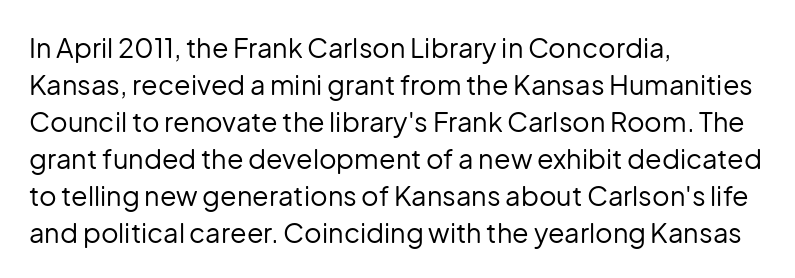
Reading down the block, your eye returns to a fixed left position each line. Tall strokes in this sample are plumb rather than angled. The rendering uses a moderate line-height, typical for paragraphs. This is not heavy type; no bold has been used. Any mark beneath the type? The region is blank. Each word holds together tightly as a unit, with standard inter-letter gaps.
